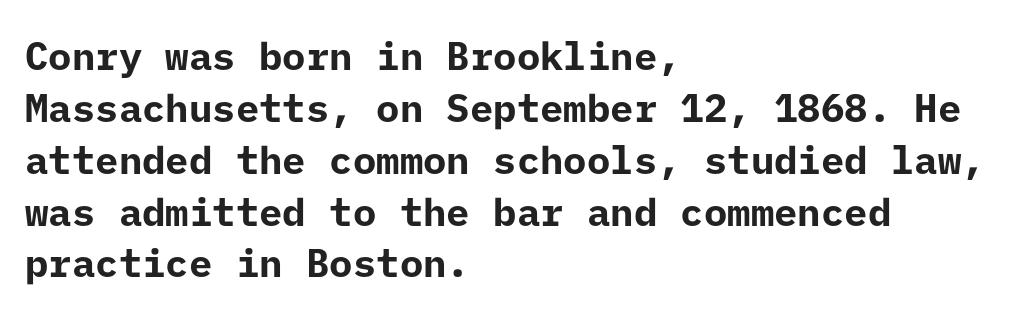
{"serif": "no", "italic": "no", "bold": "yes", "weight": "bold", "width": "normal", "stroke_contrast": "low", "x_height": "medium", "underline": "no", "align": "left", "line_spacing": "normal", "line_spacing_ratio": 1.33, "letter_spacing": "normal", "letter_spacing_em": 0.0, "glyph_px": 39}
